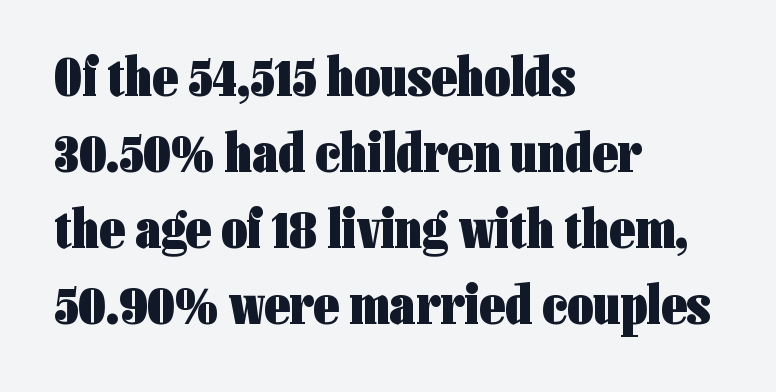
The image shows 56 px heavy, condensed sans-serif type, upright; set left-aligned, normal line spacing (1.36x), normal letter spacing, not underlined; low stroke contrast and a medium x-height.
